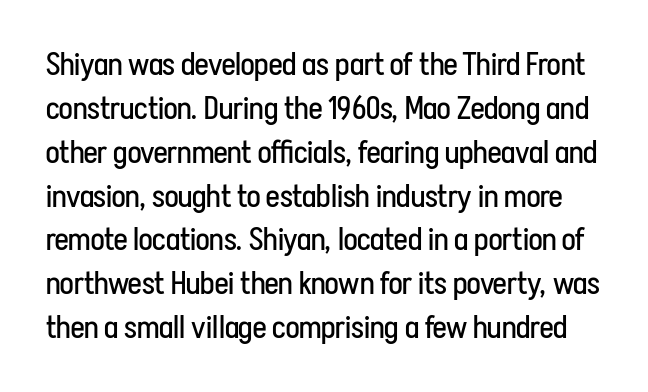
{"serif": "no", "italic": "no", "bold": "no", "weight": "regular", "width": "condensed", "stroke_contrast": "low", "x_height": "medium", "monospaced": "no", "underline": "no", "line_spacing": "normal", "line_spacing_ratio": 1.37, "letter_spacing": "normal", "letter_spacing_em": 0.0, "glyph_px": 32}
